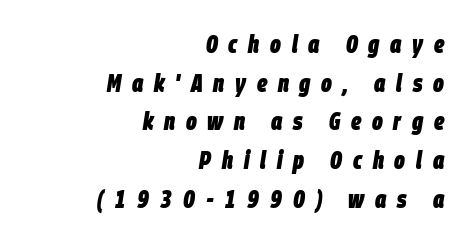
The image shows 25 px bold type, italic (leaning right); set right-aligned, normal line spacing (1.55x), unusually wide letter spacing (+0.43 em), not underlined.
